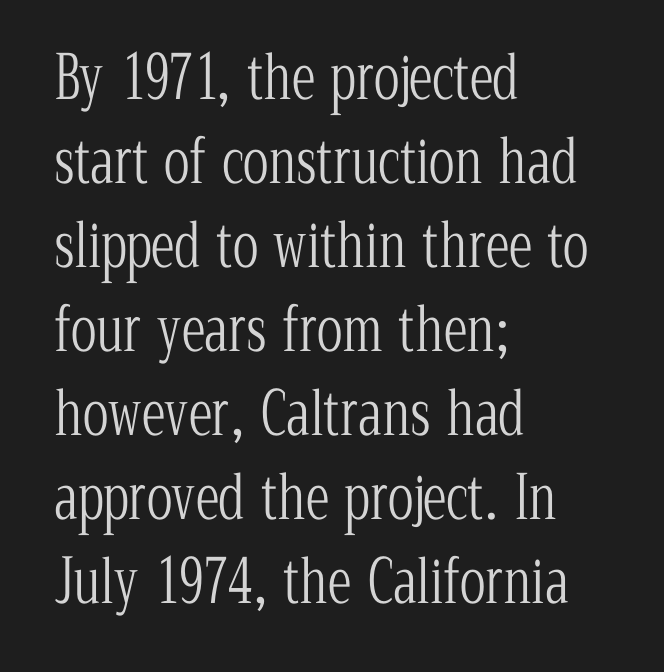
The lettering stays uniformly vertical, giving the passage a roman look. The face looks like a standard text weight, possibly lighter. These lines are rendered in a variable-pitch font. Line beginnings align vertically; line endings do not. Leading: standard.
